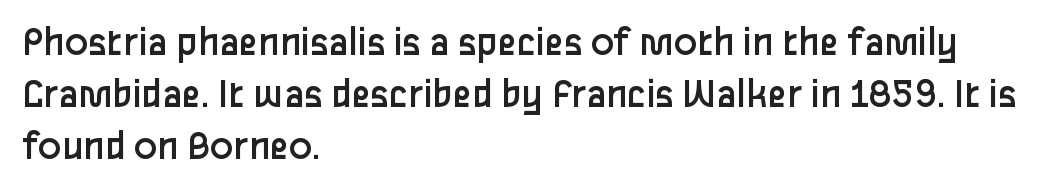
The image shows 43 px regular-weight sans-serif type, upright; set left-aligned, line spacing 1.21x, normal letter spacing, not underlined; low stroke contrast and a medium x-height.
